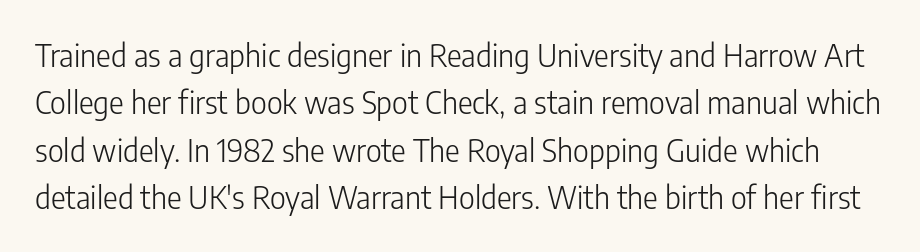
The image shows 31 px light, condensed sans-serif type, upright; set normal line spacing (1.53x), normal letter spacing, not underlined; low stroke contrast and a medium x-height.
